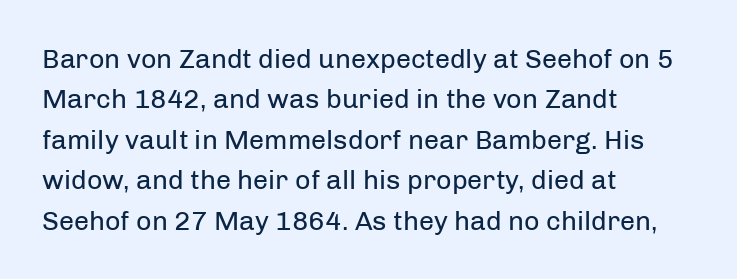
Q: Is the text bold? A: No.
Q: Is the text italic (slanted)? A: No, it is upright.
Q: Is the text underlined? A: No.
Q: How is the paragraph aligned? A: Left-aligned.
Q: Is the spacing between letters normal or unusually wide? A: Normal.
Q: Is the spacing between lines tight, normal or loose? A: Normal.
